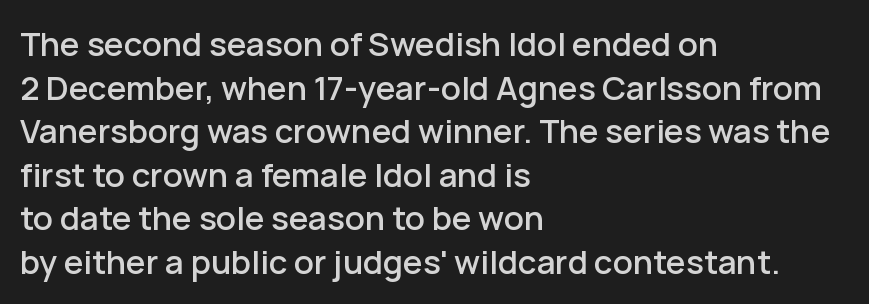
The image shows 33 px sans-serif type, upright; set left-aligned, normal line spacing (1.32x), normal letter spacing, not underlined; low stroke contrast and a medium x-height.
